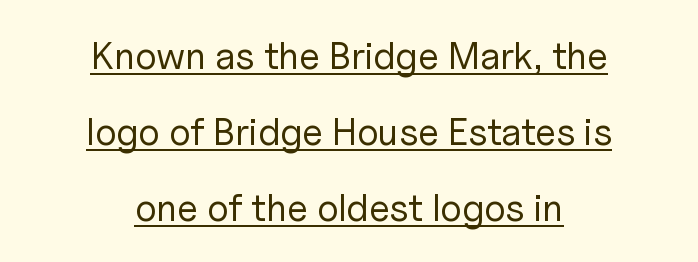
Q: Is the text bold? A: No.
Q: Is the text italic (slanted)? A: No, it is upright.
Q: Is the typeface a serif or a sans-serif typeface? A: Sans-serif.
Q: Is the text underlined? A: Yes.
Q: How is the paragraph aligned? A: Centered.
Q: Is the spacing between letters normal or unusually wide? A: Normal.
Q: Is the spacing between lines tight, normal or loose? A: Loose.
Q: Width (condensed, normal, or wide)? A: Normal.
Q: Stroke contrast? A: Low.
Q: x-height? A: Medium.
Q: Monospaced? A: No.
